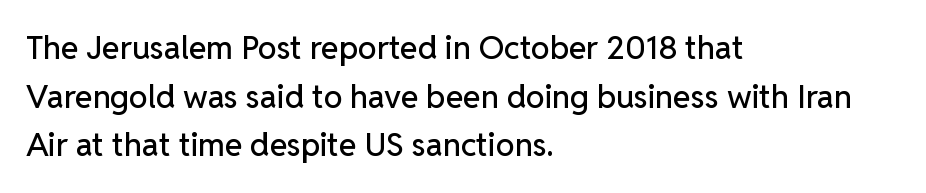
The image shows 32 px sans-serif type, upright; set left-aligned, normal line spacing (1.52x), normal letter spacing, not underlined; low stroke contrast and a medium x-height.
